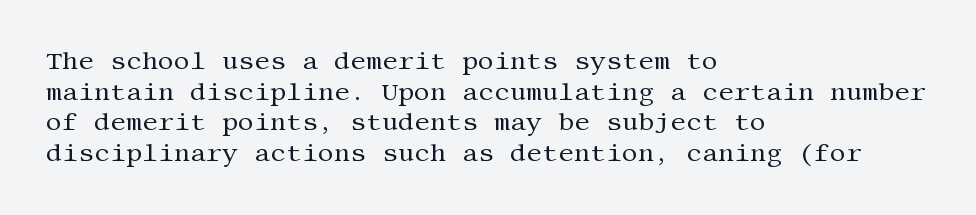
{"italic": "no", "bold": "no", "underline": "no", "align": "left", "line_spacing_ratio": 1.23, "letter_spacing": "normal", "letter_spacing_em": 0.0, "glyph_px": 25}
